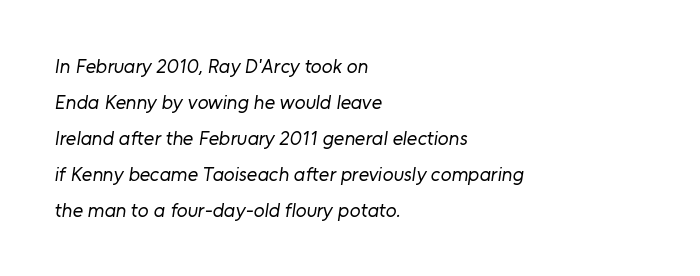
{"bold": "no", "underline": "no", "align": "left", "line_spacing_ratio": 1.8, "letter_spacing": "normal", "letter_spacing_em": 0.0, "glyph_px": 20}
